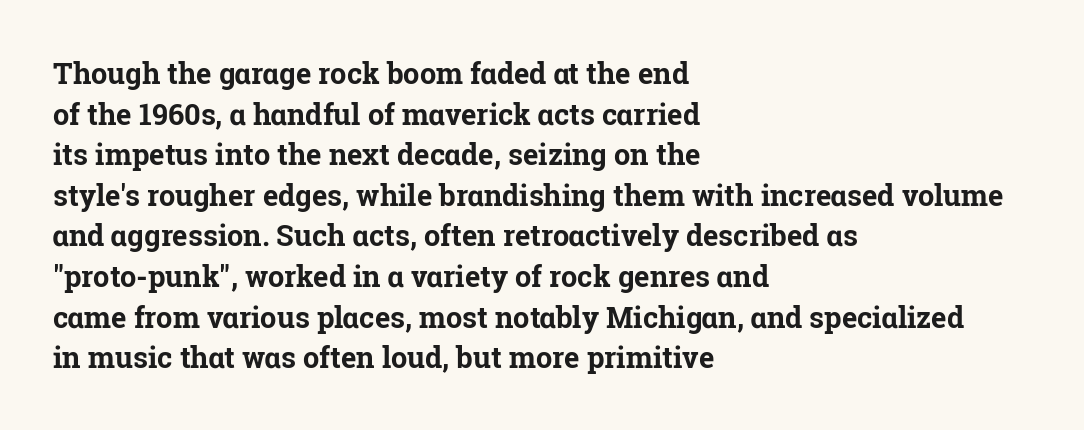
{"serif": "yes", "italic": "no", "bold": "yes", "weight": "bold", "width": "normal", "stroke_contrast": "low", "x_height": "medium", "monospaced": "no", "underline": "no", "align": "left", "line_spacing": "normal", "line_spacing_ratio": 1.4, "letter_spacing": "normal", "letter_spacing_em": 0.0, "glyph_px": 29}
